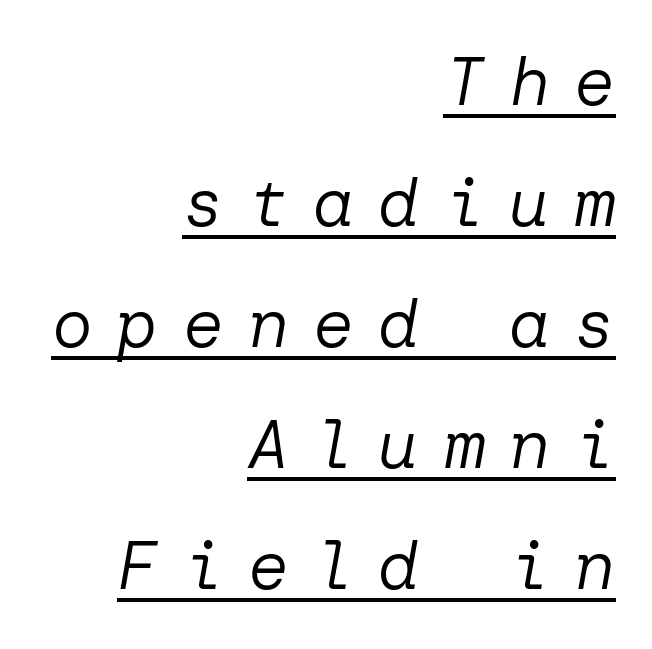
Q: Is the text bold? A: No.
Q: Is the text italic (slanted)? A: Yes, it leans right by about 10 degrees.
Q: Is the text underlined? A: Yes.
Q: How is the paragraph aligned? A: Right-aligned.
Q: Is the spacing between letters normal or unusually wide? A: Unusually wide.
Q: Width (condensed, normal, or wide)? A: Normal.
Q: Stroke contrast? A: Low.
Q: x-height? A: Medium.
